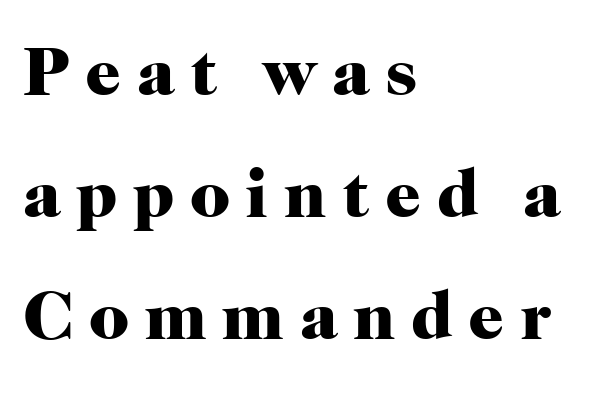
A typesetter would call this proportional, since set widths differ per character. Emphasis by weight is at full strength: bold. Short and long lines alike share a common starting point at left. A typesetter would label this face a serif. The axis of the letterforms is exactly vertical.
